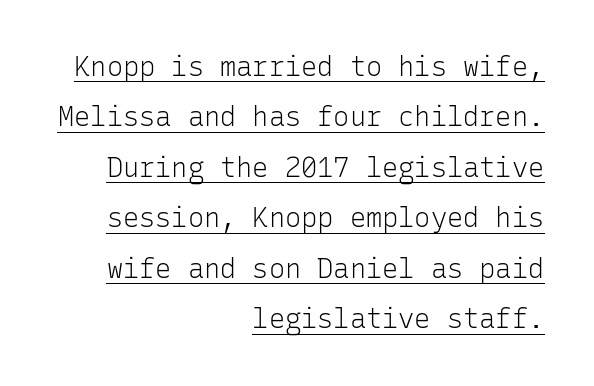
The image shows 27 px text type, upright; set right-aligned, line spacing 1.87x, normal letter spacing, underlined.
